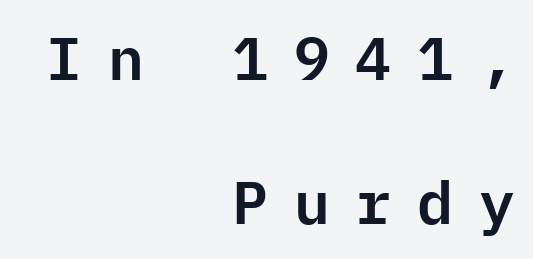
Vertically, the passage feels expansive, rows floating well apart. The font's upright variant was chosen for this text. The passage shown is typed in a monospace face where columns stay perfectly aligned. Unmarked baselines from the first word to the last. What kind of face is this? One without serifs — a sans. Glyph-to-glyph distance is far greater than everyday printed text.
